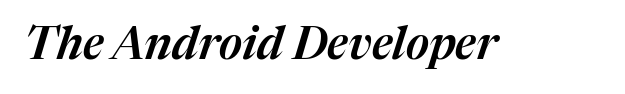
The image shows 45 px text type, italic (leaning right); set normal letter spacing, not underlined; medium stroke contrast and a medium x-height.
